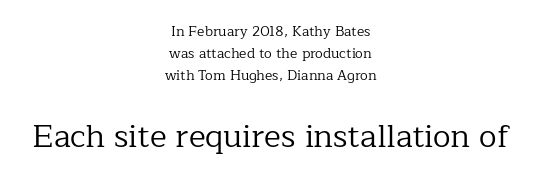
Q: Is the text bold? A: No.
Q: Is the text italic (slanted)? A: No, it is upright.
Q: Is the typeface a serif or a sans-serif typeface? A: Serif.
Q: Is the text underlined? A: No.
Q: How is the paragraph aligned? A: Centered.
Q: Is the spacing between letters normal or unusually wide? A: Normal.
Q: Is the spacing between lines tight, normal or loose? A: Normal.
Q: Which block of text is set in a larger size, the first (top) or the second (bottom)? A: The second (bottom) one.
Q: Width (condensed, normal, or wide)? A: Normal.
Q: Stroke contrast? A: Low.
Q: x-height? A: Medium.
Q: Monospaced? A: No.
